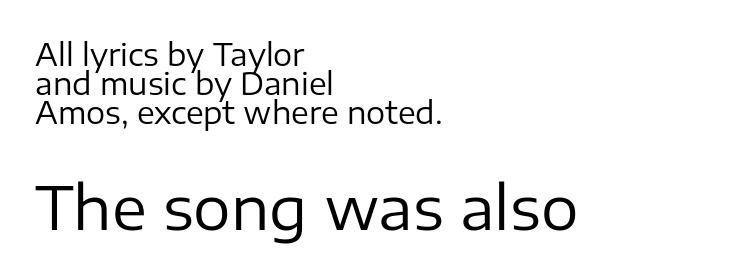
The letters carry no serifs — their stems end cleanly without finishing strokes. Words appear dense and cohesive because spacing is normal. Two sizes are in play, and the larger belongs to the second block. Short and long lines alike share a common starting point at left.
